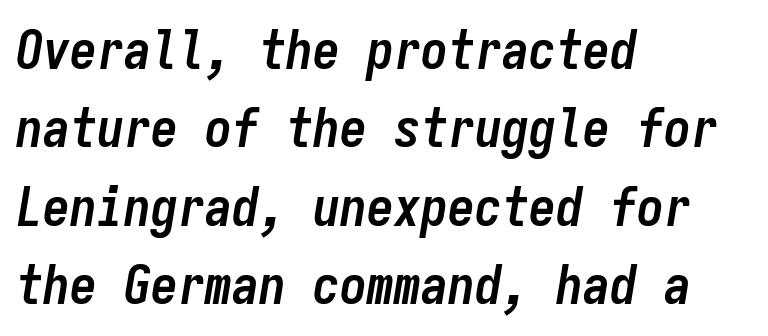
You could call the tracking neutral — neither tight nor loose. The specimen omits any rule beneath the text block's lines. The letters are slanted; this is an italic face. The setting favours the left margin, as ordinary paragraphs usually do. Each letter, wide or thin by design, is forced into the same width here. The leading is moderate, giving the passage an even texture.
